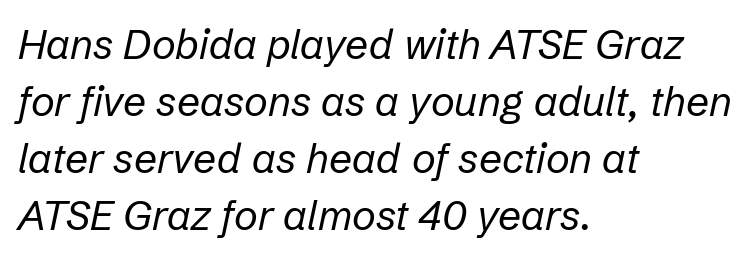
Q: Is the text bold? A: No.
Q: Is the text italic (slanted)? A: Yes, it leans right by about 12 degrees.
Q: Is the text underlined? A: No.
Q: How is the paragraph aligned? A: Left-aligned.
Q: Is the spacing between letters normal or unusually wide? A: Normal.
Q: Is the spacing between lines tight, normal or loose? A: Normal.
Q: Width (condensed, normal, or wide)? A: Normal.
Q: Stroke contrast? A: Low.
Q: x-height? A: Medium.
Q: Monospaced? A: No.
